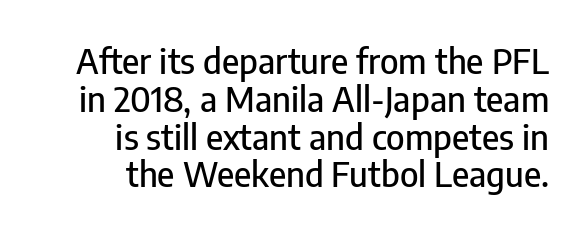
{"serif": "no", "italic": "no", "width": "condensed", "stroke_contrast": "low", "x_height": "medium", "monospaced": "no", "underline": "no", "align": "right", "line_spacing": "tight", "line_spacing_ratio": 1.08, "letter_spacing": "normal", "letter_spacing_em": 0.0, "glyph_px": 35}
